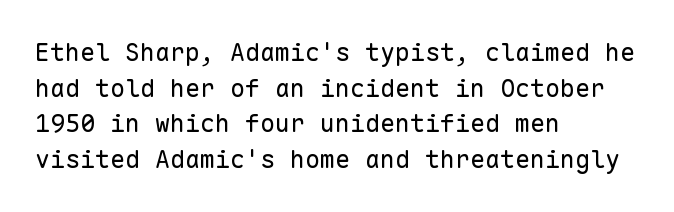
{"italic": "no", "bold": "no", "underline": "no", "align": "left", "line_spacing": "normal", "line_spacing_ratio": 1.43, "letter_spacing": "normal", "letter_spacing_em": 0.0, "glyph_px": 25}
